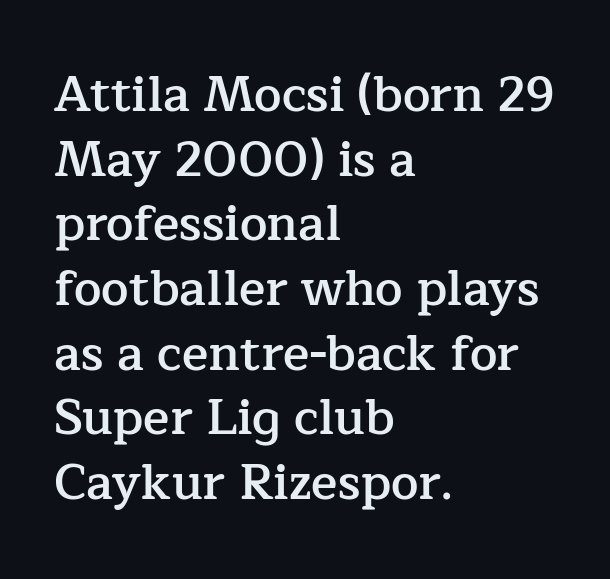
The image shows 49 px semibold serif type, upright; set left-aligned, normal line spacing (1.32x), normal letter spacing, not underlined; low stroke contrast and a medium x-height.
